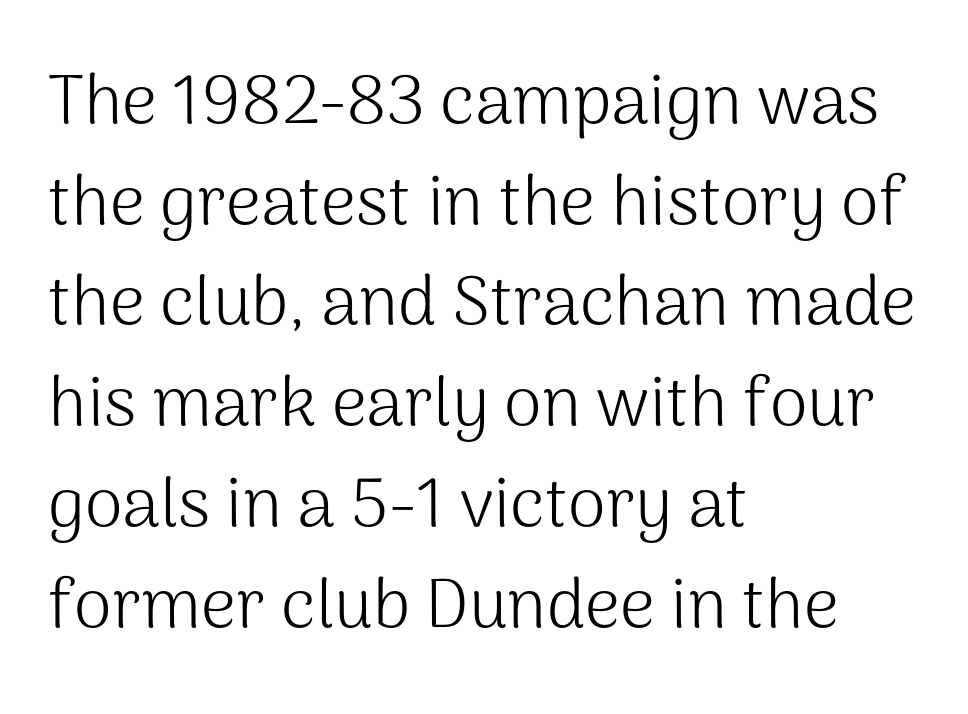
These lines stack with their left ends in a neat column. In terms of letterform style, serifs are entirely absent. Italic? Not at all — the glyphs are vertical. The block of text has a typical density, with ordinary space between rows.
